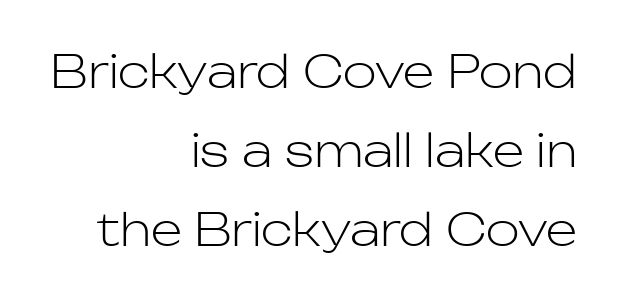
{"serif": "no", "italic": "no", "bold": "no", "weight": "light", "width": "normal", "stroke_contrast": "low", "x_height": "medium", "monospaced": "no", "underline": "no", "align": "right", "line_spacing_ratio": 1.76, "letter_spacing": "normal", "letter_spacing_em": 0.0, "glyph_px": 45}
